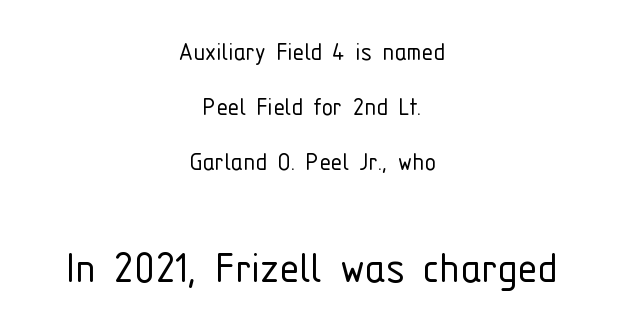
Check the space under the baseline: it is left empty. This sample uses a sans-serif face. There is no visible air inserted between adjacent glyphs. These two chunks differ in scale, with the bottom chunk taking the larger measure. On a weight scale, this lands at 450 or below.
